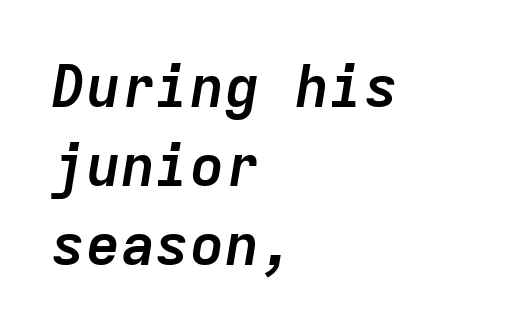
The image shows 58 px semibold type, italic (leaning right), monospaced; set left-aligned, normal line spacing (1.36x), normal letter spacing, not underlined; low stroke contrast and a medium x-height.
